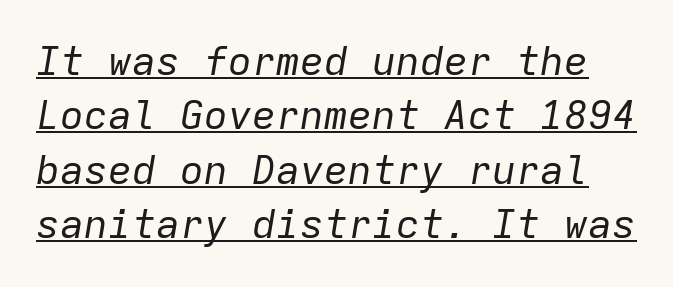
The type is set solid horizontally, with unmodified tracking. No heavy texture on the line: the type isn't bold. Descenders here cross a horizontal rule under the line. The font's italic variant was chosen for this text. Every character here occupies the same horizontal width, giving the sample a typewriter-like rhythm. These lines sit exactly where default settings would place them.
